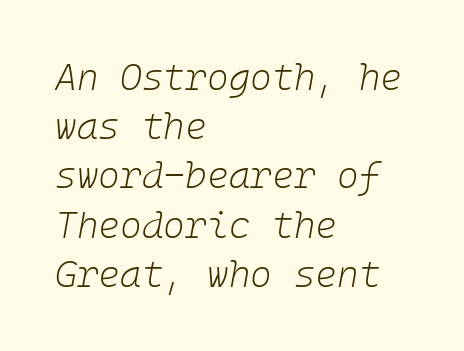
The image shows 37 px light type, italic (leaning right); set left-aligned, normal line spacing (1.33x), normal letter spacing, not underlined; low stroke contrast and a medium x-height.
